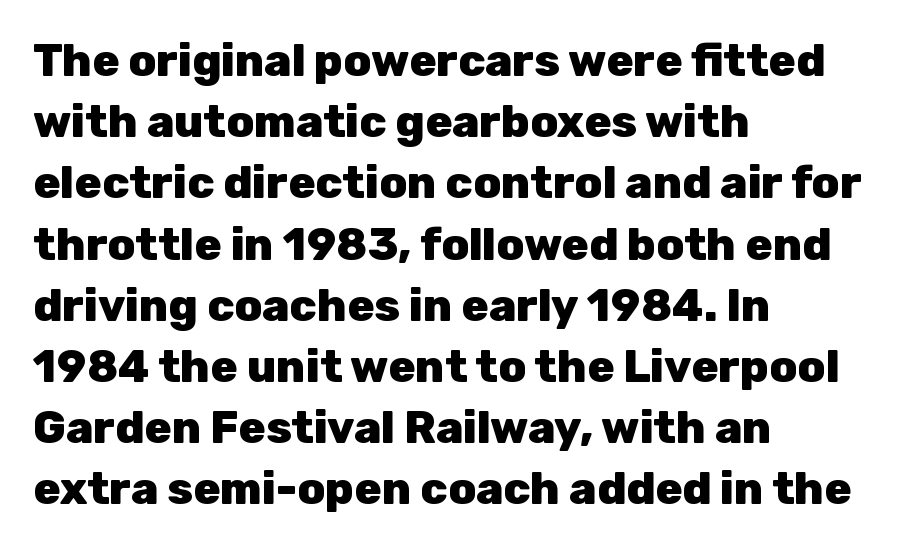
The image shows 45 px heavy sans-serif type, upright; set left-aligned, normal line spacing (1.36x), normal letter spacing, not underlined; low stroke contrast and a medium x-height.
